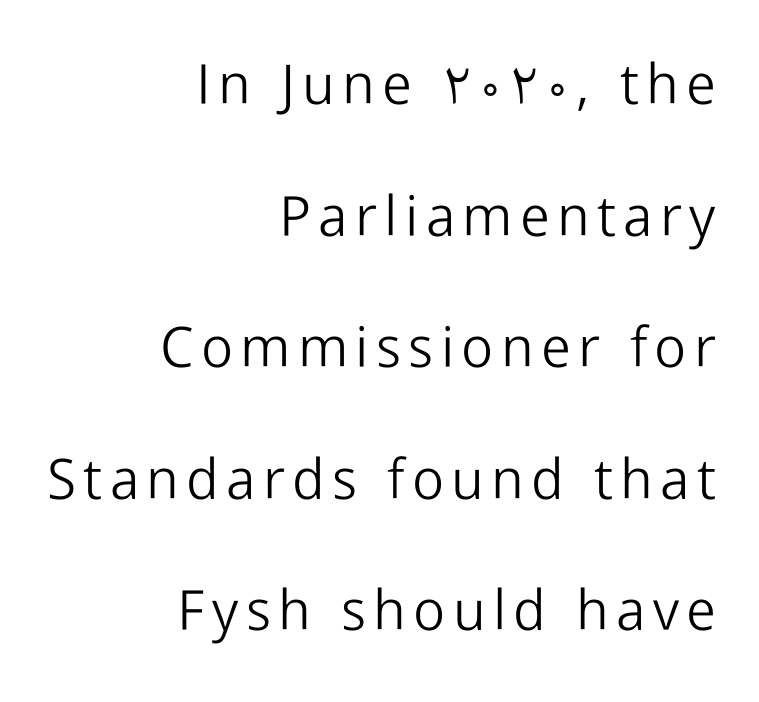
Think of a printed novel: that variable character pitch is what you see here. The string is rendered with underlining switched off. Examine the stroke ends and you'll find no serifs. The strokes carry an ordinary text weight at most. Posture: vertical. Alignment: flush right.
